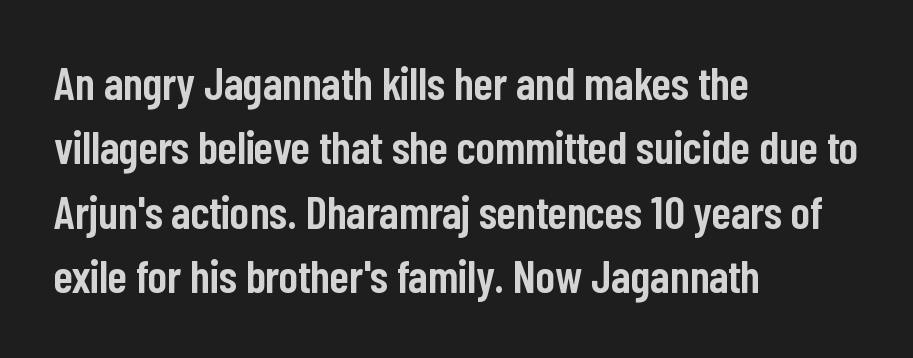
Q: Is the text bold? A: Semi-bold.
Q: Is the text italic (slanted)? A: No, it is upright.
Q: Is the typeface a serif or a sans-serif typeface? A: Sans-serif.
Q: Is the text underlined? A: No.
Q: How is the paragraph aligned? A: Left-aligned.
Q: Is the spacing between letters normal or unusually wide? A: Normal.
Q: Is the spacing between lines tight, normal or loose? A: Normal.
Q: Width (condensed, normal, or wide)? A: Condensed.
Q: Stroke contrast? A: Low.
Q: x-height? A: Medium.
Q: Monospaced? A: No.
